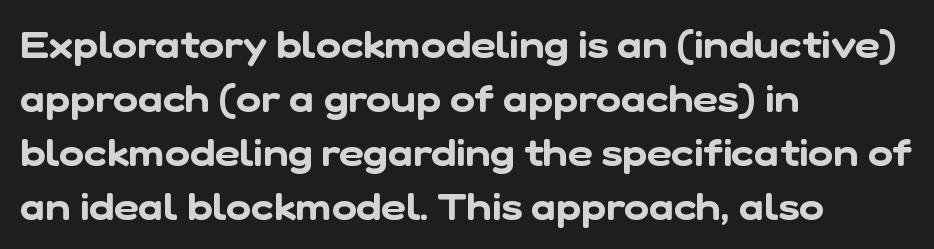
{"serif": "no", "width": "normal", "stroke_contrast": "low", "x_height": "medium", "monospaced": "no", "underline": "no", "align": "left", "line_spacing": "normal", "line_spacing_ratio": 1.42, "letter_spacing": "normal", "letter_spacing_em": 0.0, "glyph_px": 38}
